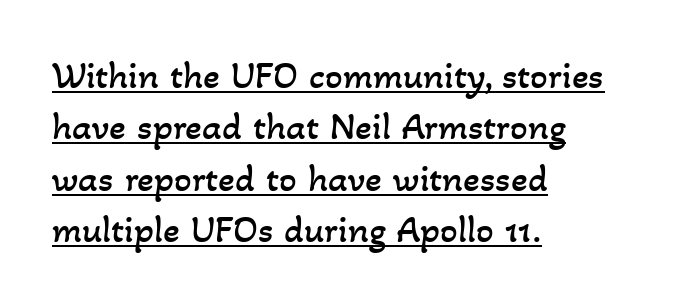
The image shows 39 px regular-weight type; set left-aligned, normal line spacing (1.32x), normal letter spacing, underlined; low stroke contrast and a small x-height.
